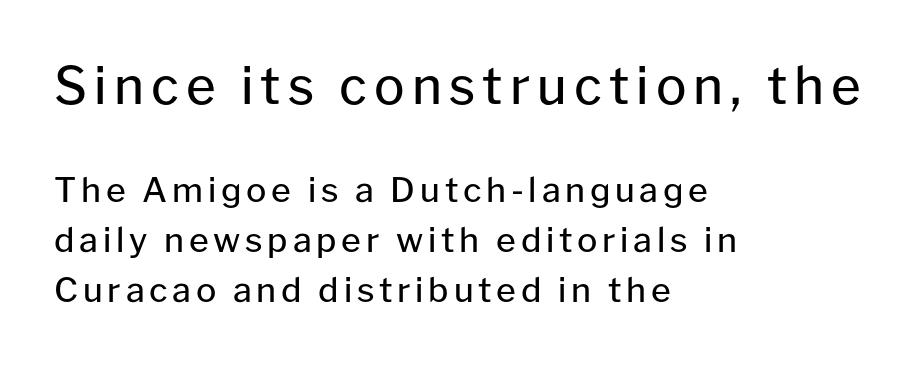
The image shows 51 px regular-weight sans-serif type, upright; set left-aligned, normal line spacing (1.46x), not underlined; the first (top) block is 1.5x larger; low stroke contrast and a medium x-height.
